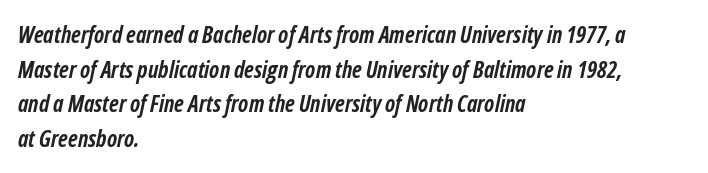
Q: Is the text bold? A: Yes.
Q: Is the text italic (slanted)? A: Yes, it leans right by about 12 degrees.
Q: Is the text underlined? A: No.
Q: How is the paragraph aligned? A: Left-aligned.
Q: Is the spacing between letters normal or unusually wide? A: Normal.
Q: Is the spacing between lines tight, normal or loose? A: Normal.
